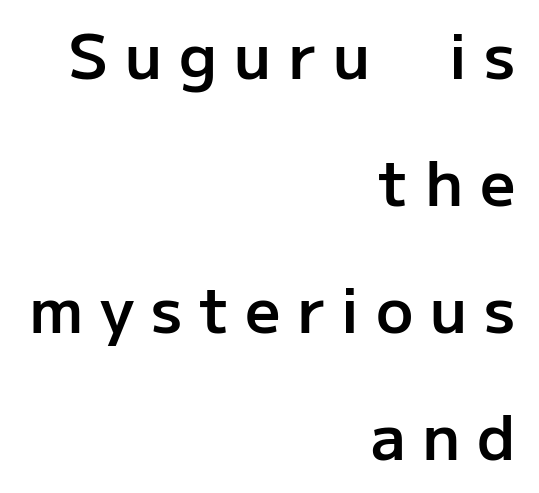
The designer dialed line spacing up above the default. Look at the bottom of the vertical strokes: they stop flat, with no serifs. Display-style spreading of the glyphs; the letterfit is very open. The words here are not underlined. Stems and bowls a touch heavier than normal — semibold. These lines stack with their right ends in a neat column.
